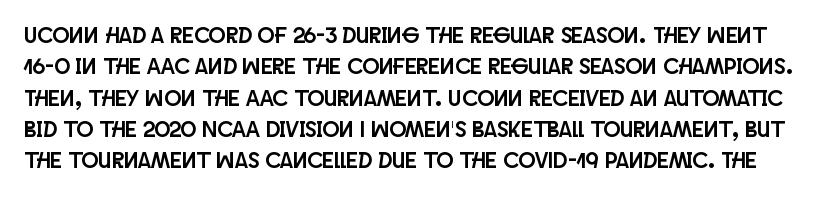
{"italic": "no", "underline": "no", "line_spacing": "normal", "line_spacing_ratio": 1.36, "letter_spacing": "normal", "letter_spacing_em": 0.0, "glyph_px": 23}
